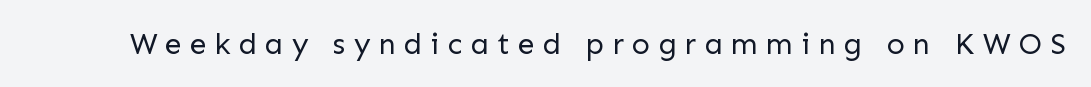
Descender tails drop into unmarked territory. Ordinary non-slanted type is in use. Honestly, the letter spacing is so wide it's the main thing you notice. Serifs: no, the terminals of the letterforms are clean. The passage shown is typed in a proportional face where columns would drift.
